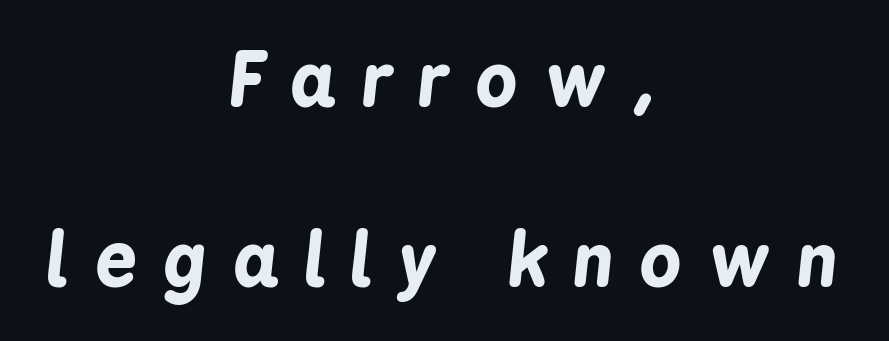
The image shows 73 px bold, condensed type, italic (leaning right); set centered, loose line spacing (2.47x), unusually wide letter spacing (+0.36 em), not underlined; low stroke contrast and a medium x-height.
